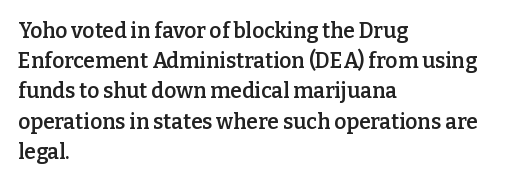
The image shows 21 px text type, upright; set left-aligned, normal line spacing (1.44x), normal letter spacing, not underlined.
